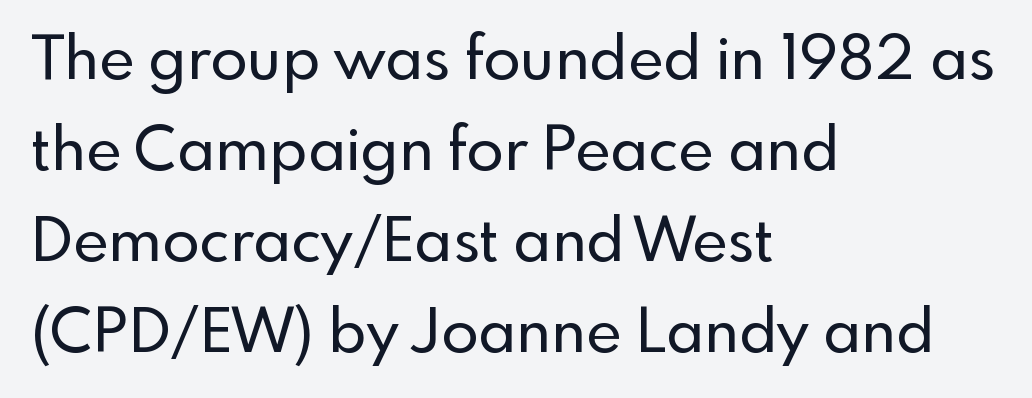
Q: Is the text italic (slanted)? A: No, it is upright.
Q: Is the typeface a serif or a sans-serif typeface? A: Sans-serif.
Q: Is the text underlined? A: No.
Q: How is the paragraph aligned? A: Left-aligned.
Q: Is the spacing between letters normal or unusually wide? A: Normal.
Q: Is the spacing between lines tight, normal or loose? A: Normal.
Q: Width (condensed, normal, or wide)? A: Normal.
Q: x-height? A: Small.
Q: Monospaced? A: No.
